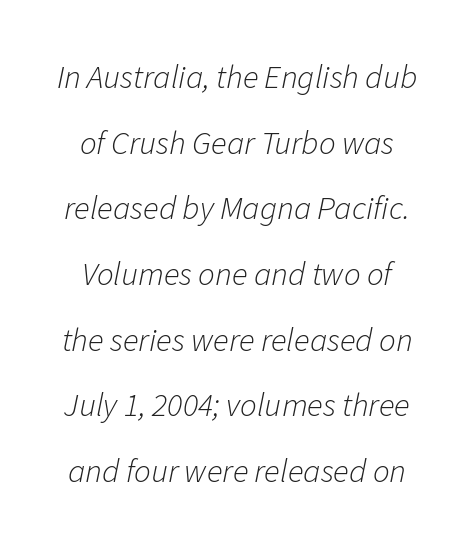
{"italic": "yes", "lean": "right", "slant_degrees": 11, "bold": "no", "weight": "light", "width": "normal", "stroke_contrast": "low", "x_height": "medium", "monospaced": "no", "underline": "no", "line_spacing": "loose", "line_spacing_ratio": 1.99, "letter_spacing": "normal", "letter_spacing_em": 0.0, "glyph_px": 33}
